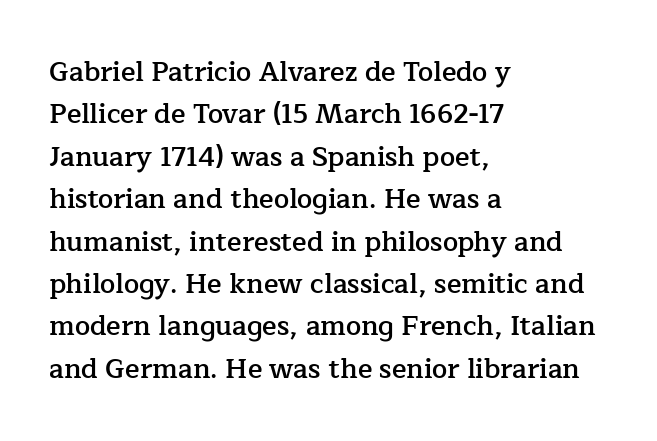
Q: Is the text bold? A: Semi-bold.
Q: Is the text italic (slanted)? A: No, it is upright.
Q: Is the text underlined? A: No.
Q: How is the paragraph aligned? A: Left-aligned.
Q: Is the spacing between letters normal or unusually wide? A: Normal.
Q: Is the spacing between lines tight, normal or loose? A: Normal.
